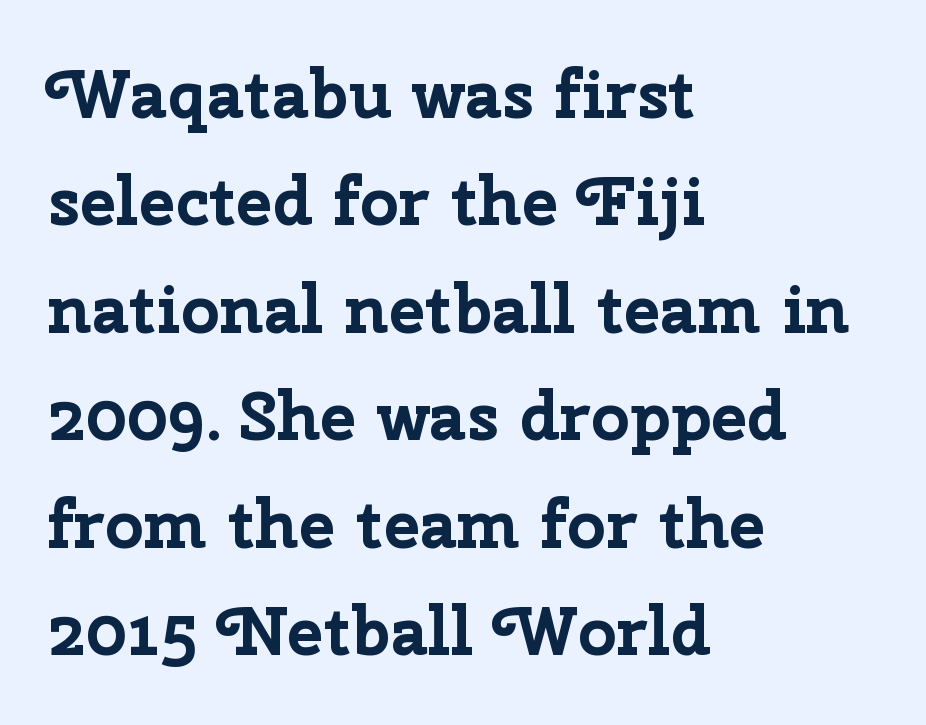
Q: Is the text bold? A: Yes.
Q: Is the text italic (slanted)? A: No, it is upright.
Q: Is the typeface a serif or a sans-serif typeface? A: Sans-serif.
Q: Is the text underlined? A: No.
Q: How is the paragraph aligned? A: Left-aligned.
Q: Is the spacing between letters normal or unusually wide? A: Normal.
Q: Is the spacing between lines tight, normal or loose? A: Normal.
Q: Width (condensed, normal, or wide)? A: Normal.
Q: Stroke contrast? A: Low.
Q: x-height? A: Medium.
Q: Monospaced? A: No.
